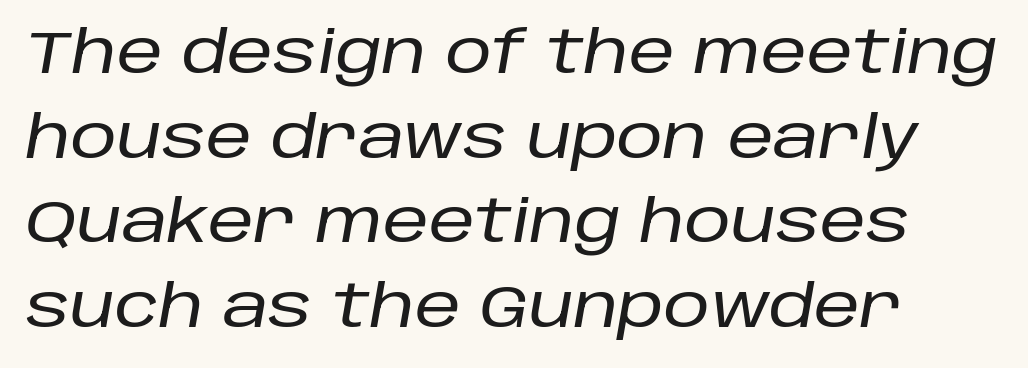
{"italic": "yes", "lean": "right", "slant_degrees": 10, "width": "normal", "stroke_contrast": "low", "x_height": "large", "monospaced": "no", "underline": "no", "align": "left", "line_spacing": "normal", "line_spacing_ratio": 1.46, "letter_spacing": "normal", "letter_spacing_em": 0.0, "glyph_px": 58}
